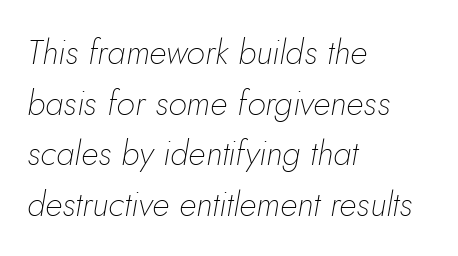
Q: Is the text bold? A: No.
Q: Is the text italic (slanted)? A: Yes, it leans right by about 5 degrees.
Q: Is the text underlined? A: No.
Q: How is the paragraph aligned? A: Left-aligned.
Q: Is the spacing between letters normal or unusually wide? A: Normal.
Q: Is the spacing between lines tight, normal or loose? A: Normal.
Q: Width (condensed, normal, or wide)? A: Normal.
Q: Stroke contrast? A: Low.
Q: x-height? A: Small.
Q: Monospaced? A: No.
